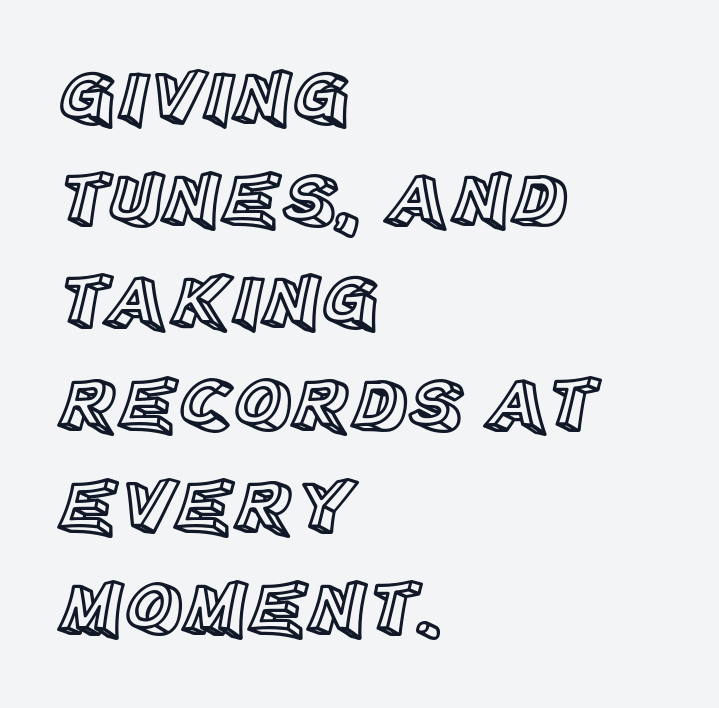
You could not count columns in this text — the font is proportionally spaced. The block of text has a typical density, with ordinary space between rows. Default kerning and tracking; the words read as compact shapes. Left-aligned paragraph, ragged on the right.
